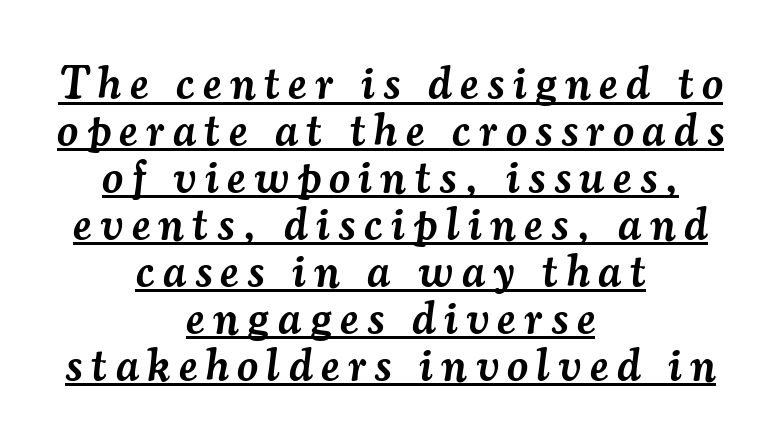
Each line is balanced around a shared central axis. The passage shown is typeset with a serif family. Character widths vary here, with narrow letters taking less room than wide ones. The sample has been set in demibold, a notch under bold. These lines were composed using italics.
